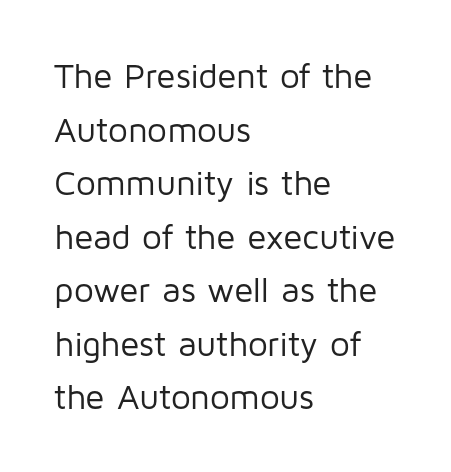
{"serif": "no", "italic": "no", "bold": "no", "weight": "regular", "width": "normal", "stroke_contrast": "low", "x_height": "medium", "monospaced": "no", "underline": "no", "align": "left", "line_spacing": "normal", "line_spacing_ratio": 1.53, "letter_spacing": "normal", "letter_spacing_em": 0.0, "glyph_px": 35}
